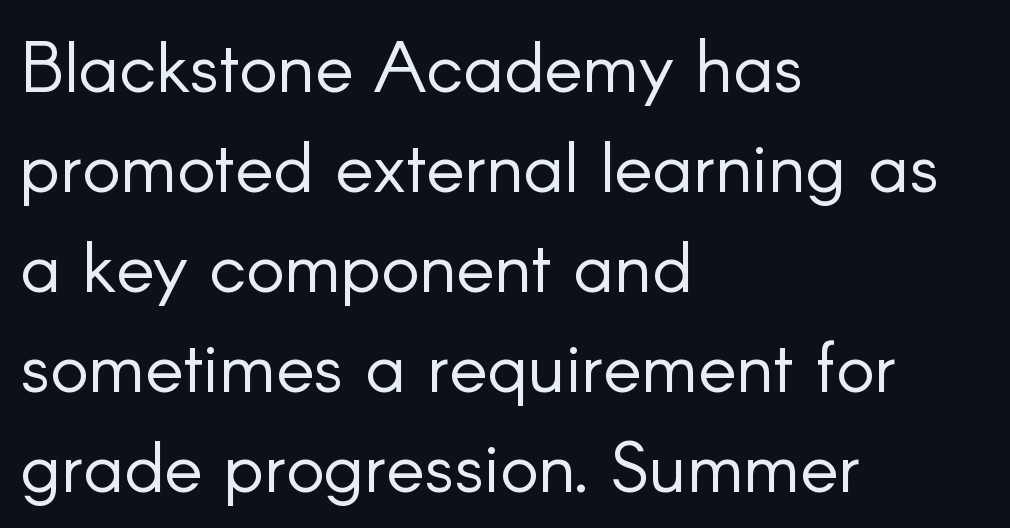
Q: Is the text bold? A: No.
Q: Is the text italic (slanted)? A: No, it is upright.
Q: Is the typeface a serif or a sans-serif typeface? A: Sans-serif.
Q: Is the text underlined? A: No.
Q: How is the paragraph aligned? A: Left-aligned.
Q: Is the spacing between letters normal or unusually wide? A: Normal.
Q: Is the spacing between lines tight, normal or loose? A: Normal.
Q: Width (condensed, normal, or wide)? A: Normal.
Q: Stroke contrast? A: Low.
Q: x-height? A: Small.
Q: Monospaced? A: No.
